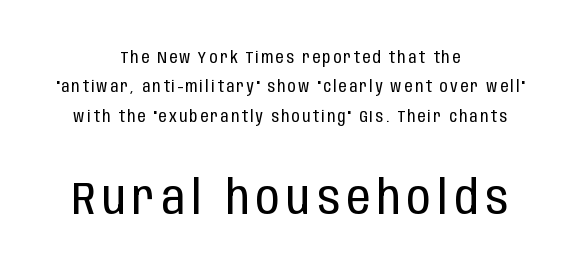
The image shows 47 px regular-weight, condensed sans-serif type, upright; set centered, line spacing 1.84x, not underlined; the second (bottom) block is 2.94x larger; low stroke contrast and a large x-height.
